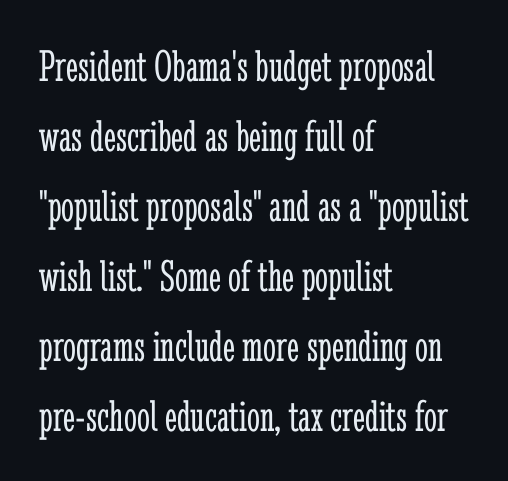
Q: Is the text bold? A: No.
Q: Is the text italic (slanted)? A: No, it is upright.
Q: Is the typeface a serif or a sans-serif typeface? A: Serif.
Q: Is the text underlined? A: No.
Q: How is the paragraph aligned? A: Left-aligned.
Q: Is the spacing between letters normal or unusually wide? A: Normal.
Q: Is the spacing between lines tight, normal or loose? A: Normal.
Q: Width (condensed, normal, or wide)? A: Condensed.
Q: Stroke contrast? A: Low.
Q: x-height? A: Medium.
Q: Monospaced? A: No.
